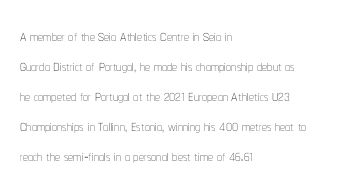
Q: Is the text bold? A: No.
Q: Is the text italic (slanted)? A: No, it is upright.
Q: Is the text underlined? A: No.
Q: How is the paragraph aligned? A: Left-aligned.
Q: Is the spacing between letters normal or unusually wide? A: Normal.
Q: Is the spacing between lines tight, normal or loose? A: Normal.
